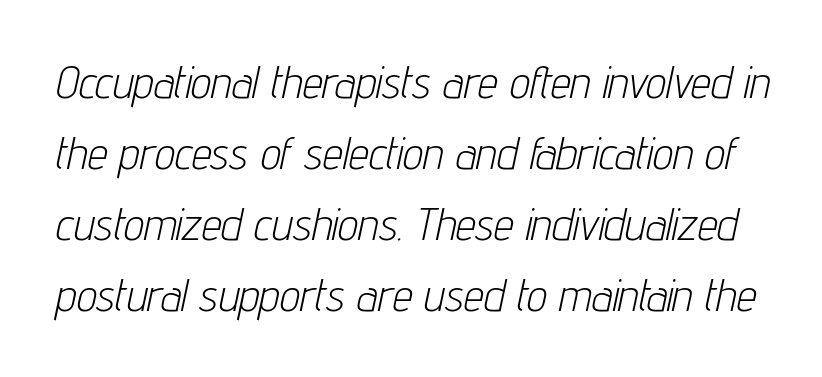
{"italic": "yes", "lean": "right", "slant_degrees": 12, "bold": "no", "weight": "light", "width": "condensed", "stroke_contrast": "low", "x_height": "medium", "monospaced": "no", "underline": "no", "line_spacing": "normal", "line_spacing_ratio": 1.58, "letter_spacing": "normal", "letter_spacing_em": 0.0, "glyph_px": 45}
